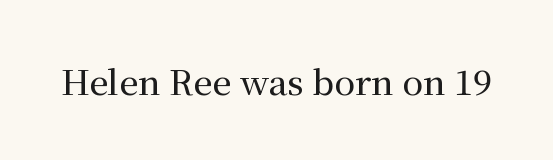
Q: Is the text italic (slanted)? A: No, it is upright.
Q: Is the typeface a serif or a sans-serif typeface? A: Serif.
Q: Is the text underlined? A: No.
Q: Is the spacing between letters normal or unusually wide? A: Normal.
Q: Width (condensed, normal, or wide)? A: Normal.
Q: Stroke contrast? A: Medium.
Q: x-height? A: Medium.
Q: Monospaced? A: No.
